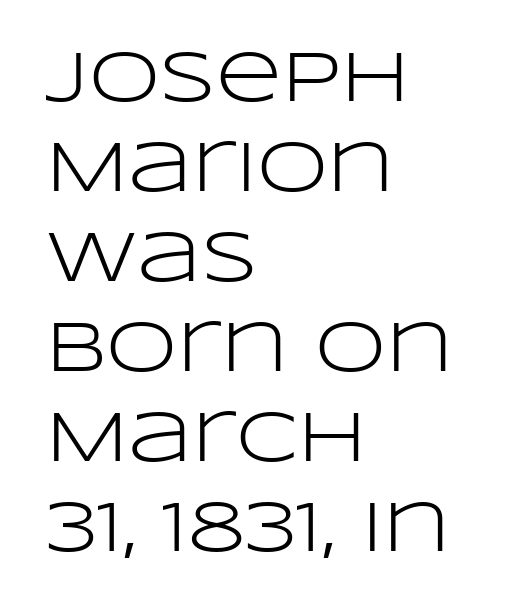
Ascenders rise straight up at ninety degrees. A typesetter would label this face a sans. The specimen omits any rule beneath the text block's lines. The characters are drawn with everyday or finer stroke widths. Is the block centered? No — it sits flush against the left margin.
